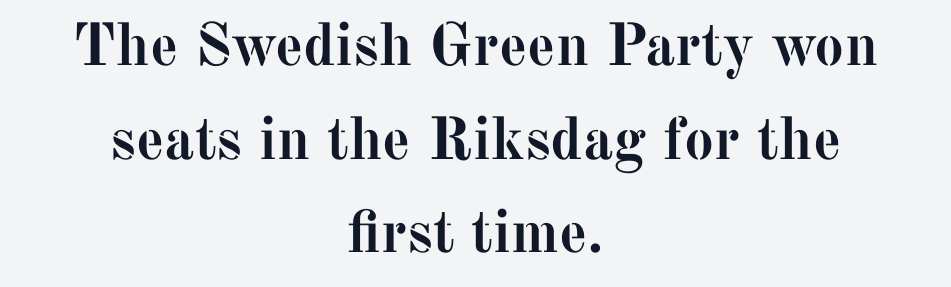
Q: Is the text bold? A: Yes.
Q: Is the text italic (slanted)? A: No, it is upright.
Q: Is the typeface a serif or a sans-serif typeface? A: Serif.
Q: Is the text underlined? A: No.
Q: How is the paragraph aligned? A: Centered.
Q: Is the spacing between letters normal or unusually wide? A: Normal.
Q: Is the spacing between lines tight, normal or loose? A: Normal.
Q: Width (condensed, normal, or wide)? A: Normal.
Q: Stroke contrast? A: Medium.
Q: x-height? A: Medium.
Q: Monospaced? A: No.
